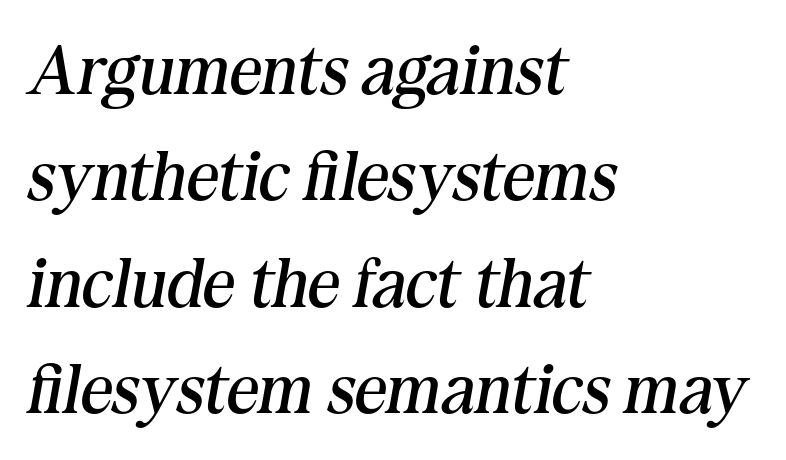
Q: Is the text bold? A: No.
Q: Is the text italic (slanted)? A: Yes, it leans right by about 10 degrees.
Q: Is the typeface a serif or a sans-serif typeface? A: Serif.
Q: Is the text underlined? A: No.
Q: How is the paragraph aligned? A: Left-aligned.
Q: Is the spacing between letters normal or unusually wide? A: Normal.
Q: Is the spacing between lines tight, normal or loose? A: Normal.
Q: Width (condensed, normal, or wide)? A: Normal.
Q: Stroke contrast? A: Medium.
Q: x-height? A: Medium.
Q: Monospaced? A: No.
